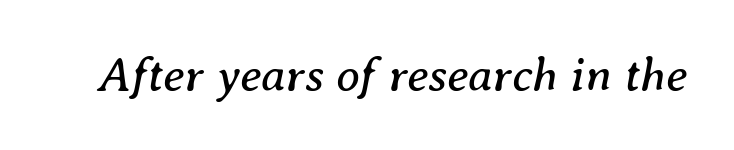
Q: Is the text bold? A: No.
Q: Is the text italic (slanted)? A: Yes, it leans right by about 8 degrees.
Q: Is the typeface a serif or a sans-serif typeface? A: Serif.
Q: Is the text underlined? A: No.
Q: Is the spacing between letters normal or unusually wide? A: Normal.
Q: Width (condensed, normal, or wide)? A: Normal.
Q: Stroke contrast? A: Medium.
Q: x-height? A: Medium.
Q: Monospaced? A: No.
